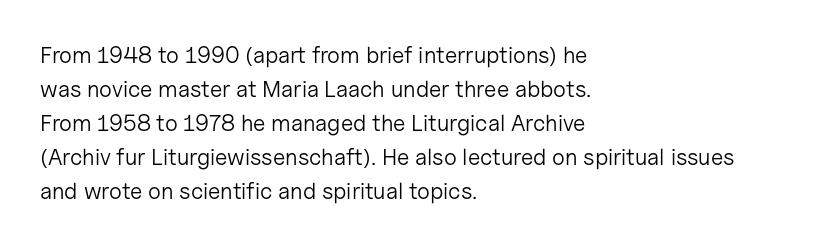
The image shows 23 px text type, upright; set left-aligned, normal line spacing (1.48x), normal letter spacing, not underlined.
